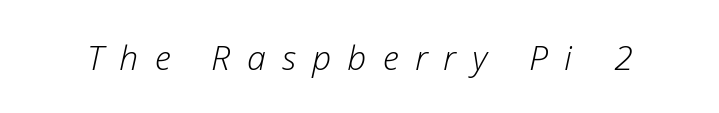
Glance below the letters and you will spot only blank space. The font is comparable to plain body text, perhaps lighter. Designer's note — italics engaged. The rendering uses natural spacing where letterforms have individual widths.
